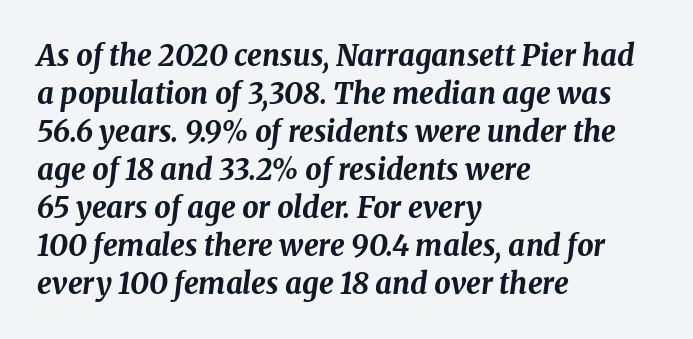
The axis of the letterforms is tilted away from vertical. Varying glyph widths throughout — classic text-font behaviour. The passage shown is not underscored anywhere. Inter-character spacing is left at the font's built-in metrics. A classic flush-left, rag-right setting is used for this passage.
